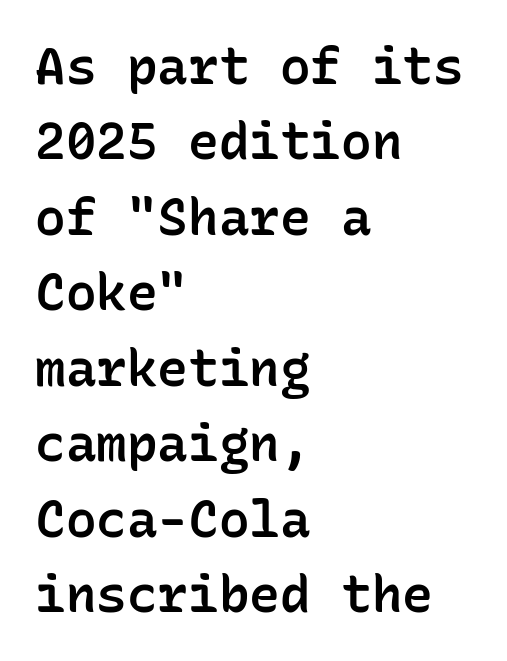
The image shows 51 px semibold sans-serif type, upright, monospaced; set left-aligned, normal line spacing (1.48x), normal letter spacing, not underlined; low stroke contrast and a medium x-height.
